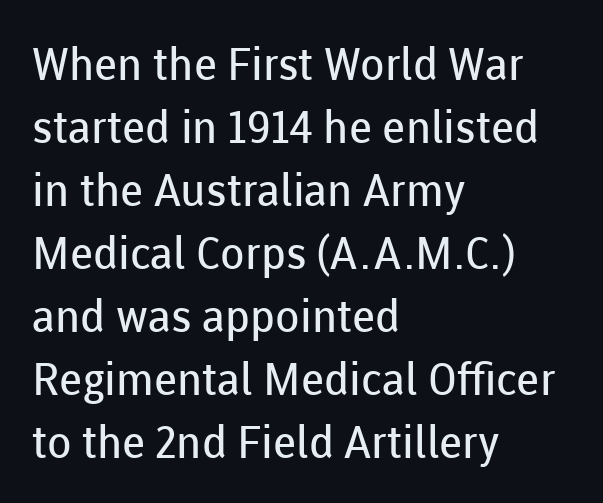
Nope, no serifs anywhere on these letters. The passage shown is typed in a proportional face where columns would drift. The setting favours the left margin, as ordinary paragraphs usually do. Default kerning and tracking; the words read as compact shapes. Rule under the text: the space is simply empty.
